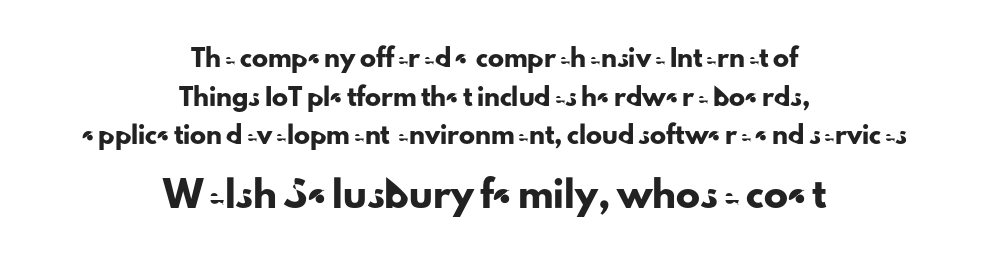
The image shows 24 px text type, upright; set centered, loose line spacing (2.42x), normal letter spacing, not underlined; the second (bottom) block is 1.5x larger.
